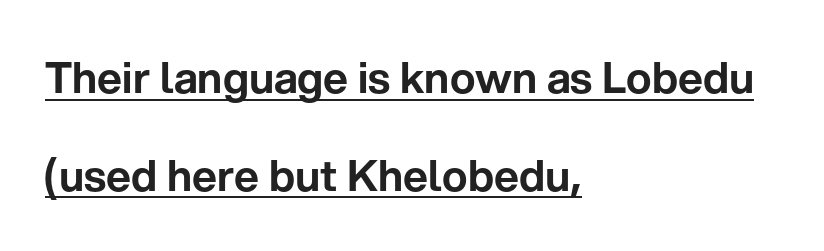
Q: Is the text italic (slanted)? A: No, it is upright.
Q: Is the typeface a serif or a sans-serif typeface? A: Sans-serif.
Q: Is the text underlined? A: Yes.
Q: How is the paragraph aligned? A: Left-aligned.
Q: Is the spacing between letters normal or unusually wide? A: Normal.
Q: Is the spacing between lines tight, normal or loose? A: Loose.
Q: Width (condensed, normal, or wide)? A: Normal.
Q: Stroke contrast? A: Low.
Q: x-height? A: Medium.
Q: Monospaced? A: No.
